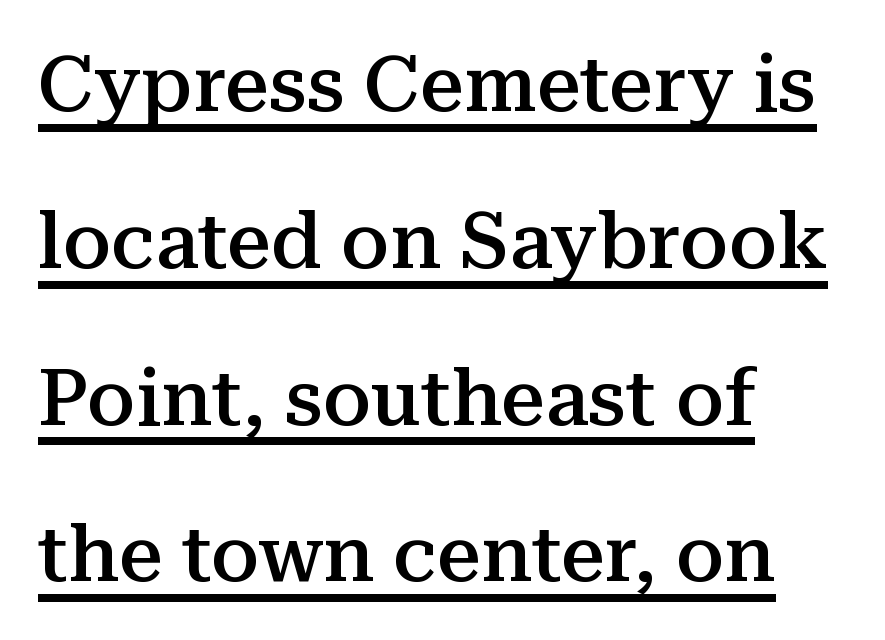
The line texture is even and compact thanks to regular tracking. Regarding leading, the lines here are spaced well apart. The face used here is proportionally spaced, like ordinary book or web type. Caption: lettering with a line underneath. The lettering stays uniformly vertical, giving the passage a roman look.
